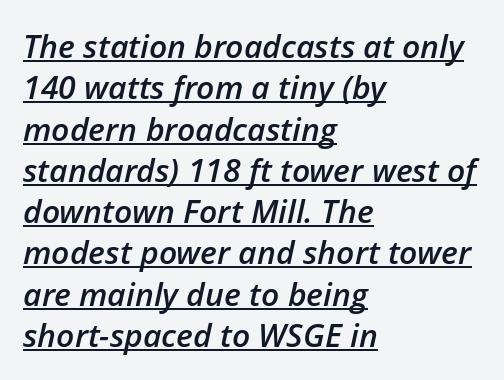
Q: Is the text bold? A: Semi-bold.
Q: Is the text italic (slanted)? A: Yes, it leans right by about 12 degrees.
Q: Is the text underlined? A: Yes.
Q: How is the paragraph aligned? A: Left-aligned.
Q: Is the spacing between letters normal or unusually wide? A: Normal.
Q: Is the spacing between lines tight, normal or loose? A: Normal.
Q: Width (condensed, normal, or wide)? A: Normal.
Q: Stroke contrast? A: Low.
Q: x-height? A: Medium.
Q: Monospaced? A: No.
